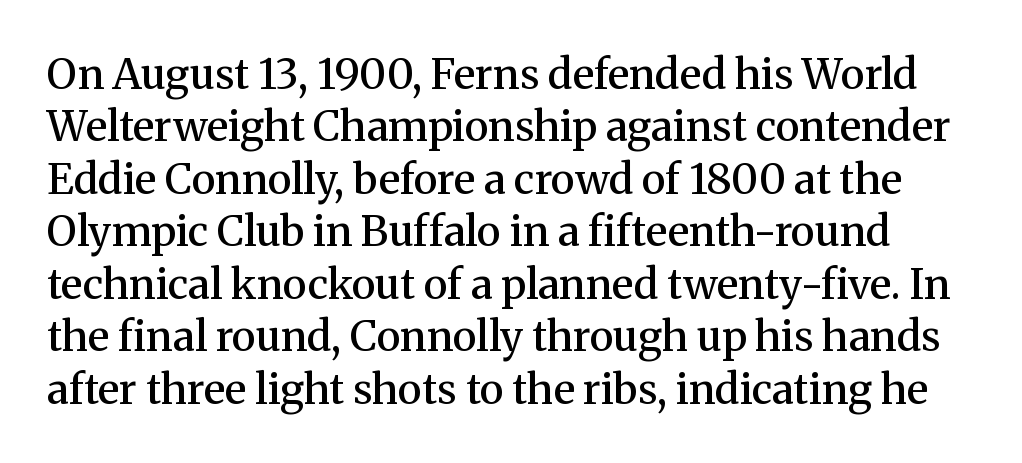
Q: Is the text bold? A: Semi-bold.
Q: Is the text italic (slanted)? A: No, it is upright.
Q: Is the typeface a serif or a sans-serif typeface? A: Serif.
Q: Is the text underlined? A: No.
Q: Is the spacing between letters normal or unusually wide? A: Normal.
Q: Is the spacing between lines tight, normal or loose? A: Normal.
Q: Width (condensed, normal, or wide)? A: Normal.
Q: Stroke contrast? A: Medium.
Q: x-height? A: Medium.
Q: Monospaced? A: No.
